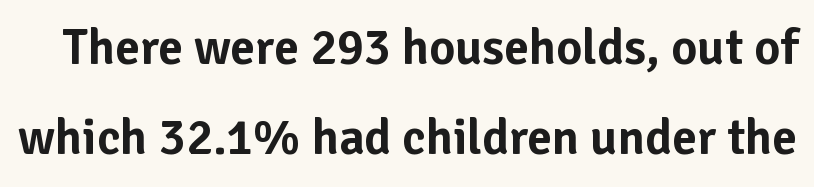
Q: Is the text italic (slanted)? A: No, it is upright.
Q: Is the typeface a serif or a sans-serif typeface? A: Sans-serif.
Q: Is the text underlined? A: No.
Q: Is the spacing between letters normal or unusually wide? A: Normal.
Q: Width (condensed, normal, or wide)? A: Normal.
Q: Stroke contrast? A: Low.
Q: x-height? A: Medium.
Q: Monospaced? A: No.
